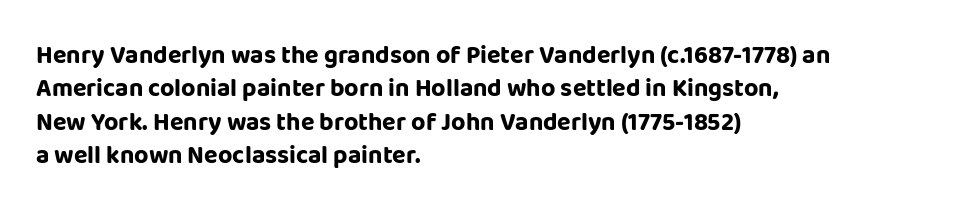
{"italic": "no", "bold": "yes", "underline": "no", "align": "left", "line_spacing": "normal", "line_spacing_ratio": 1.34, "letter_spacing": "normal", "letter_spacing_em": 0.0, "glyph_px": 25}
